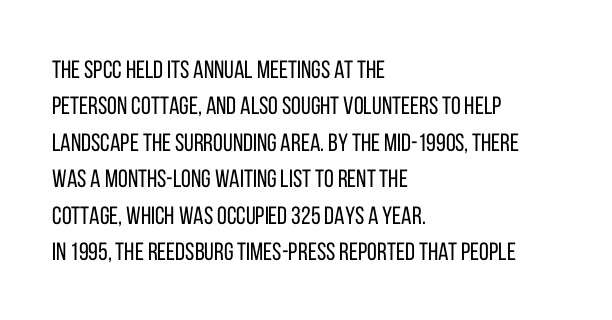
{"italic": "no", "bold": "no", "underline": "no", "align": "left", "line_spacing": "normal", "line_spacing_ratio": 1.46, "letter_spacing": "normal", "letter_spacing_em": 0.0, "glyph_px": 25}
